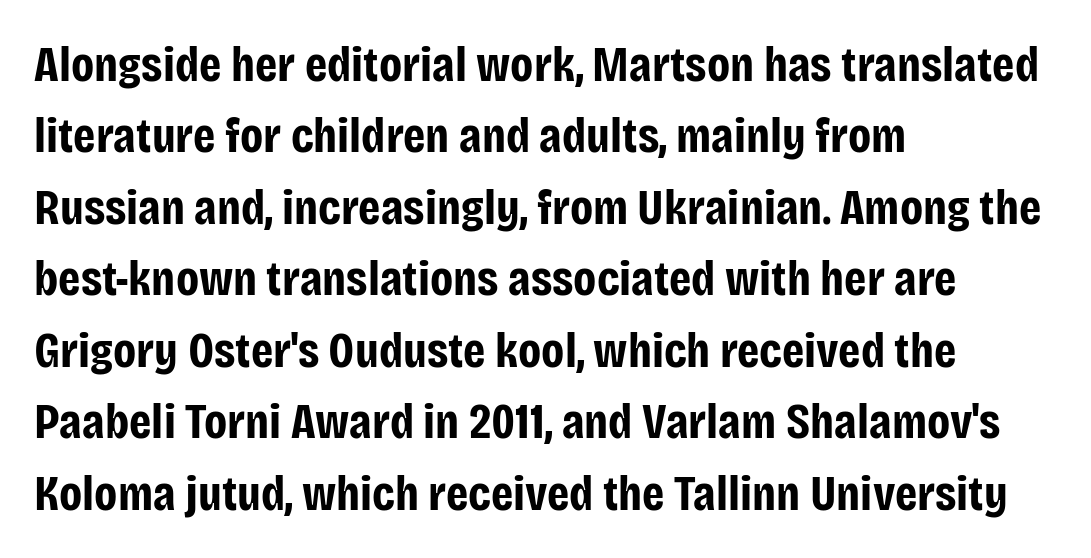
The face used here has the dense, thick strokes of a bold. Looks like regular typesetting: each glyph gets only the width it needs. The zone under the glyphs is completely vacant. The text was rendered using a sans face with plain stroke endings. The passage shown stacks its lines at a standard gap. Characters remain perfectly vertical along every line.
